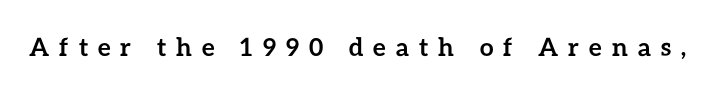
The image shows 25 px bold type, upright; set unusually wide letter spacing (+0.4 em), not underlined.
